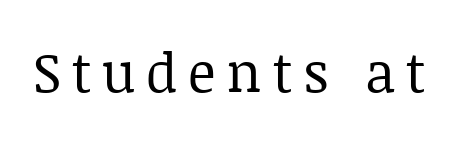
The designer went with a serif here, giving each stem small feet. The space directly below the letters is spotless. Spacing verdict: proportional, widths tailored to each character. The lettering holds an erect, upright posture throughout. Inter-character spacing is expanded well beyond the font's built-in metrics.
